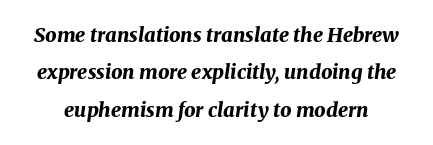
In terms of posture, this sample is oblique. Weight check: bold — yes, fully. How are the letters spaced? Ordinarily, with no added tracking. Descender tails drop into unmarked territory.
